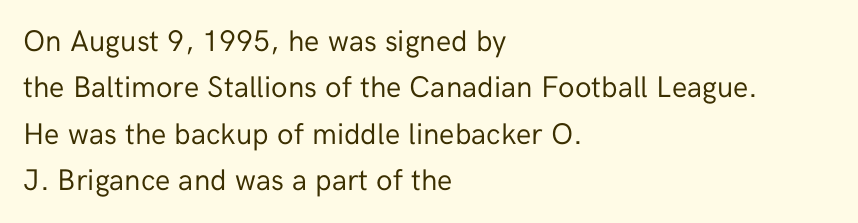
The image shows 30 px regular-weight sans-serif type, upright; set left-aligned, normal line spacing (1.55x), normal letter spacing, not underlined; low stroke contrast and a medium x-height.
